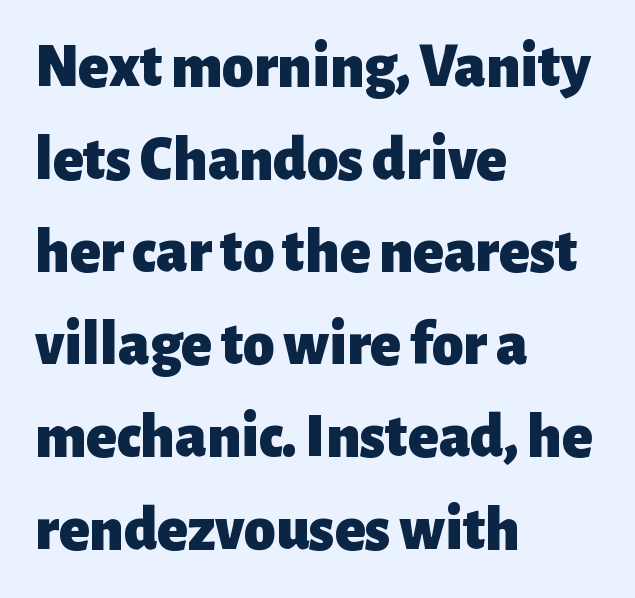
The image shows 63 px heavy sans-serif type, upright; set left-aligned, normal line spacing (1.47x), normal letter spacing, not underlined; low stroke contrast and a medium x-height.
